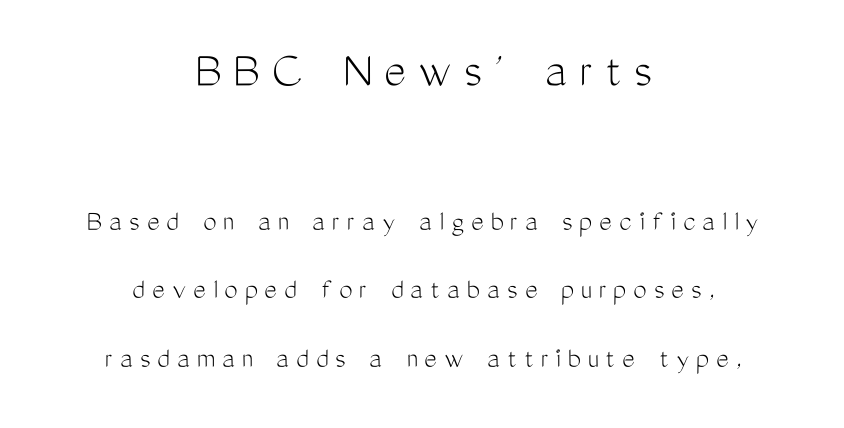
Q: Is the text bold? A: No.
Q: Is the text italic (slanted)? A: No, it is upright.
Q: Is the typeface a serif or a sans-serif typeface? A: Sans-serif.
Q: Is the text underlined? A: No.
Q: How is the paragraph aligned? A: Centered.
Q: Is the spacing between letters normal or unusually wide? A: Unusually wide.
Q: Is the spacing between lines tight, normal or loose? A: Loose.
Q: Which block of text is set in a larger size, the first (top) or the second (bottom)? A: The first (top) one.
Q: Width (condensed, normal, or wide)? A: Condensed.
Q: Stroke contrast? A: Medium.
Q: x-height? A: Medium.
Q: Monospaced? A: No.
